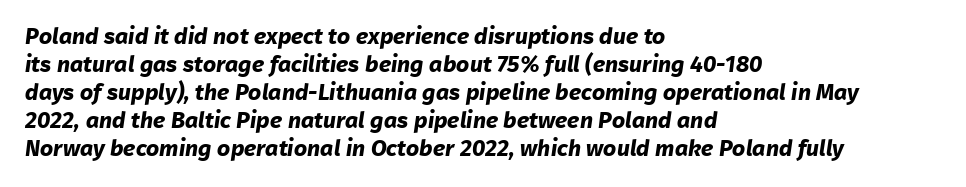
Q: Is the text bold? A: Yes.
Q: Is the text underlined? A: No.
Q: How is the paragraph aligned? A: Left-aligned.
Q: Is the spacing between letters normal or unusually wide? A: Normal.
